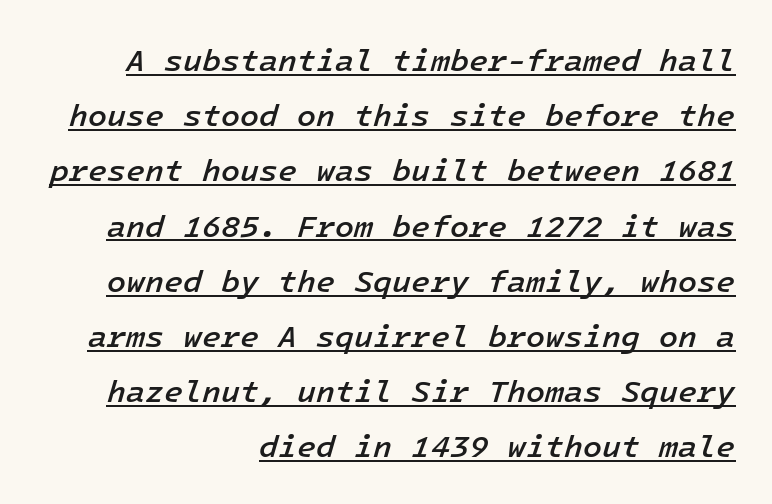
Q: Is the text bold? A: Semi-bold.
Q: Is the text italic (slanted)? A: Yes, it leans right by about 16 degrees.
Q: Is the text underlined? A: Yes.
Q: How is the paragraph aligned? A: Right-aligned.
Q: Is the spacing between letters normal or unusually wide? A: Normal.
Q: Width (condensed, normal, or wide)? A: Normal.
Q: Stroke contrast? A: Low.
Q: x-height? A: Medium.
